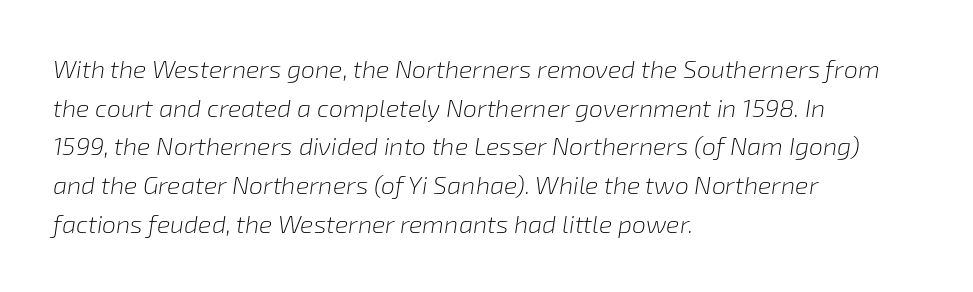
{"italic": "yes", "lean": "right", "slant_degrees": 8, "bold": "no", "underline": "no", "align": "left", "line_spacing": "normal", "line_spacing_ratio": 1.55, "letter_spacing": "normal", "letter_spacing_em": 0.0, "glyph_px": 25}
